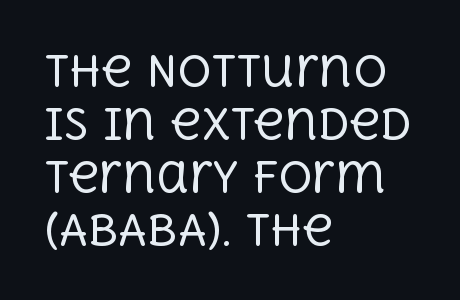
Q: Is the text bold? A: No.
Q: Is the text italic (slanted)? A: No, it is upright.
Q: Is the typeface a serif or a sans-serif typeface? A: Serif.
Q: Is the text underlined? A: No.
Q: How is the paragraph aligned? A: Left-aligned.
Q: Is the spacing between letters normal or unusually wide? A: Normal.
Q: Is the spacing between lines tight, normal or loose? A: Normal.
Q: Width (condensed, normal, or wide)? A: Normal.
Q: x-height? A: Large.
Q: Monospaced? A: No.
